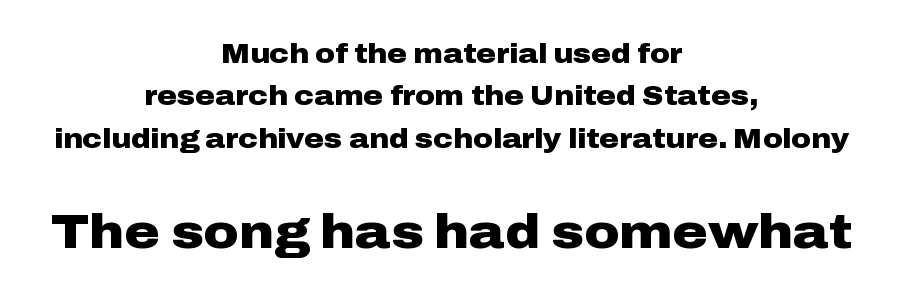
{"serif": "no", "italic": "no", "bold": "yes", "weight": "heavy", "width": "wide", "stroke_contrast": "low", "x_height": "medium", "monospaced": "no", "underline": "no", "align": "center", "line_spacing": "normal", "line_spacing_ratio": 1.57, "letter_spacing": "normal", "letter_spacing_em": 0.0, "larger_block": "second", "size_ratio": 1.78, "glyph_px": 48}
